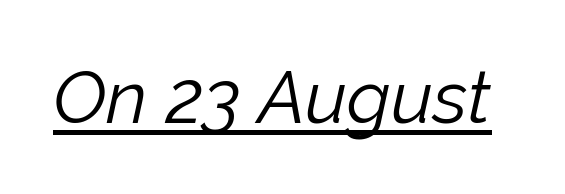
Between one letter and the next there's only the usual sliver of space. The sample's only ornament is a line tracing under the words. Looks like regular typesetting: each glyph gets only the width it needs. Heaviness? Minimal to ordinary, like unemphasized prose.
